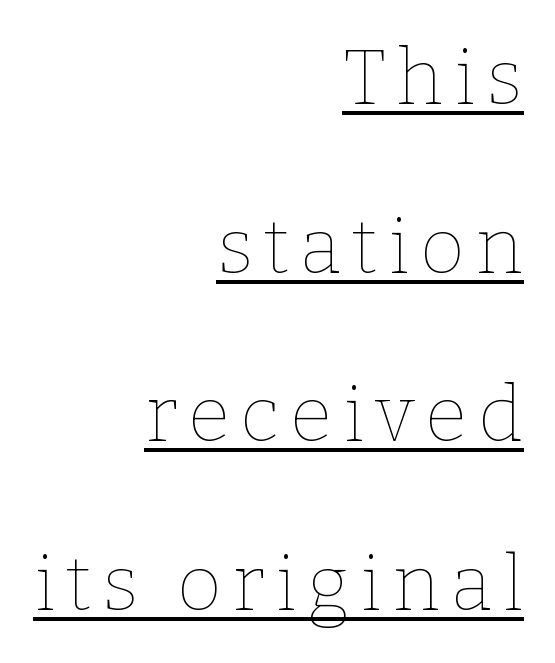
{"italic": "no", "bold": "no", "weight": "thin", "width": "normal", "stroke_contrast": "low", "x_height": "medium", "monospaced": "no", "underline": "yes", "align": "right", "line_spacing": "loose", "line_spacing_ratio": 2.19, "glyph_px": 77}
